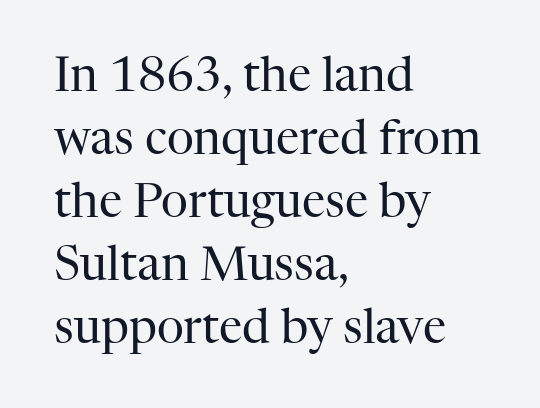
Q: Is the text bold? A: No.
Q: Is the text italic (slanted)? A: No, it is upright.
Q: Is the typeface a serif or a sans-serif typeface? A: Serif.
Q: Is the text underlined? A: No.
Q: How is the paragraph aligned? A: Left-aligned.
Q: Is the spacing between letters normal or unusually wide? A: Normal.
Q: Is the spacing between lines tight, normal or loose? A: Normal.
Q: Width (condensed, normal, or wide)? A: Normal.
Q: Stroke contrast? A: High.
Q: x-height? A: Medium.
Q: Monospaced? A: No.
